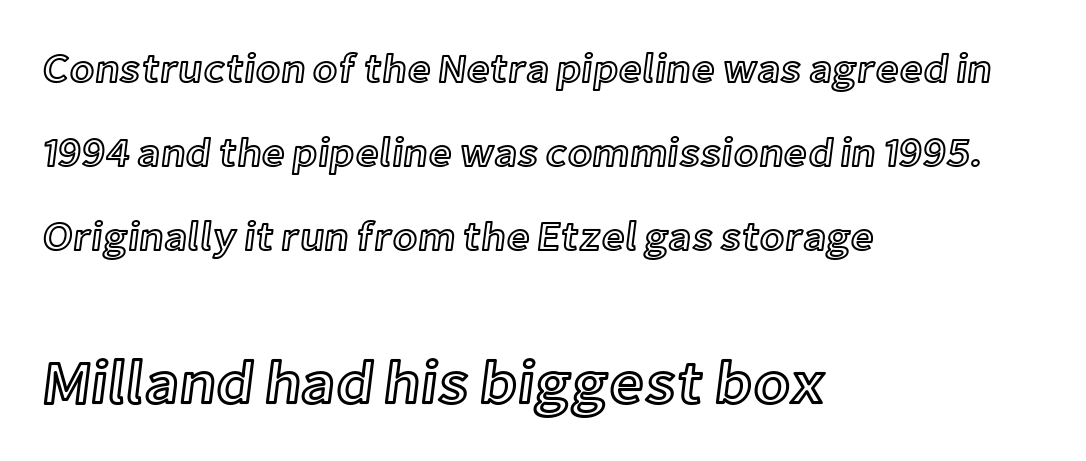
{"width": "normal", "x_height": "medium", "monospaced": "no", "underline": "no", "align": "left", "line_spacing": "loose", "line_spacing_ratio": 2.05, "letter_spacing": "normal", "letter_spacing_em": 0.0, "larger_block": "second", "size_ratio": 1.49, "glyph_px": 61}
